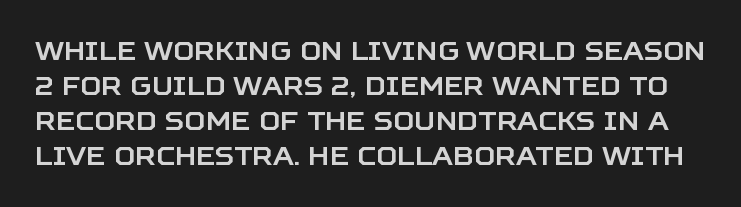
{"italic": "no", "underline": "no", "line_spacing": "normal", "line_spacing_ratio": 1.35, "letter_spacing": "normal", "letter_spacing_em": 0.0, "glyph_px": 26}
